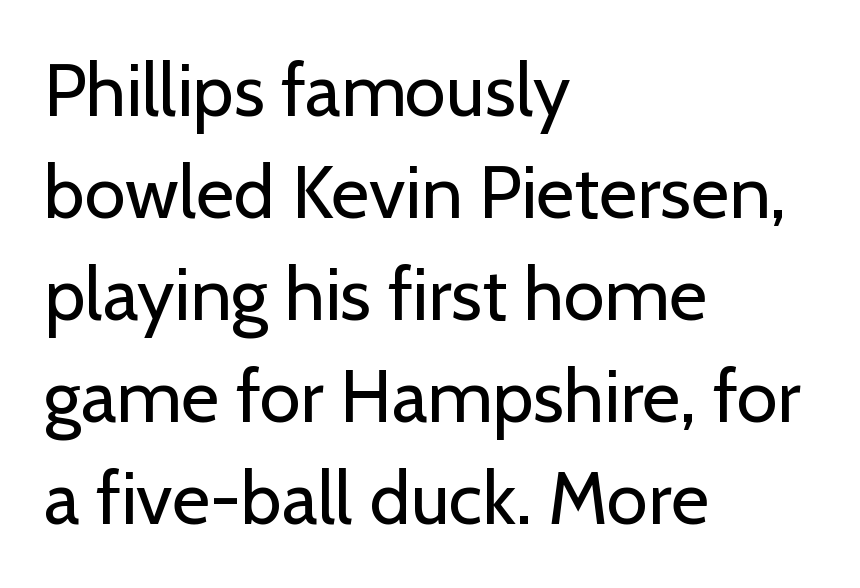
The image shows 74 px regular-weight sans-serif type, upright; set left-aligned, normal line spacing (1.38x), normal letter spacing, not underlined; low stroke contrast and a medium x-height.
